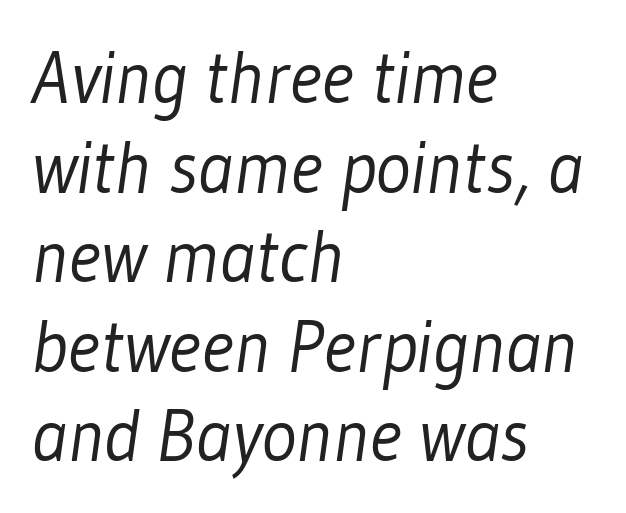
Layout note: lines flush left. Nobody touched the tracking dial on this one. Observe the absence of serifs on each vertical stroke in this sample. Letters rest on an invisible, unmarked baseline. A typesetter would call this proportional, since set widths differ per character.
